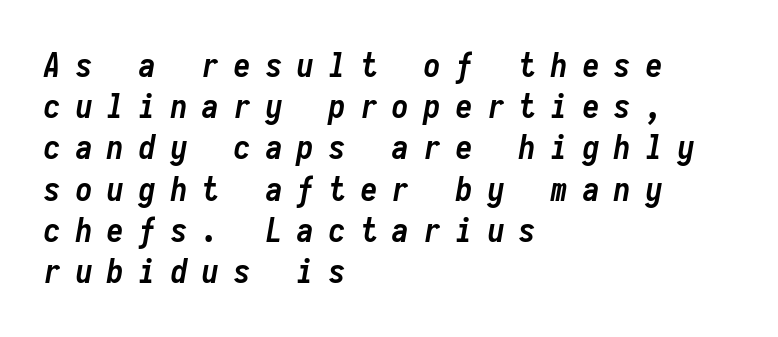
Q: Is the text bold? A: Yes.
Q: Is the text italic (slanted)? A: Yes, it leans right by about 10 degrees.
Q: Is the text underlined? A: No.
Q: How is the paragraph aligned? A: Left-aligned.
Q: Is the spacing between letters normal or unusually wide? A: Unusually wide.
Q: Is the spacing between lines tight, normal or loose? A: Normal.
Q: Width (condensed, normal, or wide)? A: Condensed.
Q: Stroke contrast? A: Low.
Q: x-height? A: Medium.
Q: Monospaced? A: Yes.
